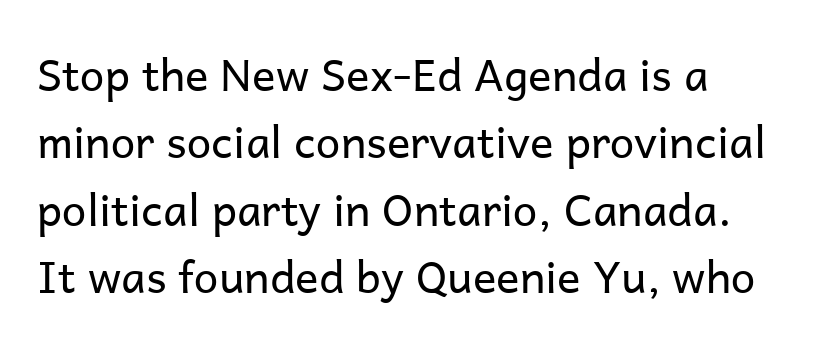
{"serif": "no", "italic": "no", "bold": "no", "weight": "regular", "width": "normal", "stroke_contrast": "low", "x_height": "medium", "monospaced": "no", "underline": "no", "line_spacing": "normal", "line_spacing_ratio": 1.53, "letter_spacing": "normal", "letter_spacing_em": 0.0, "glyph_px": 44}
